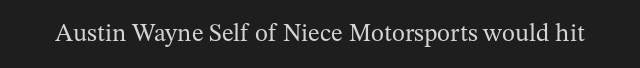
The image shows 25 px text type, upright; set normal letter spacing, not underlined.
